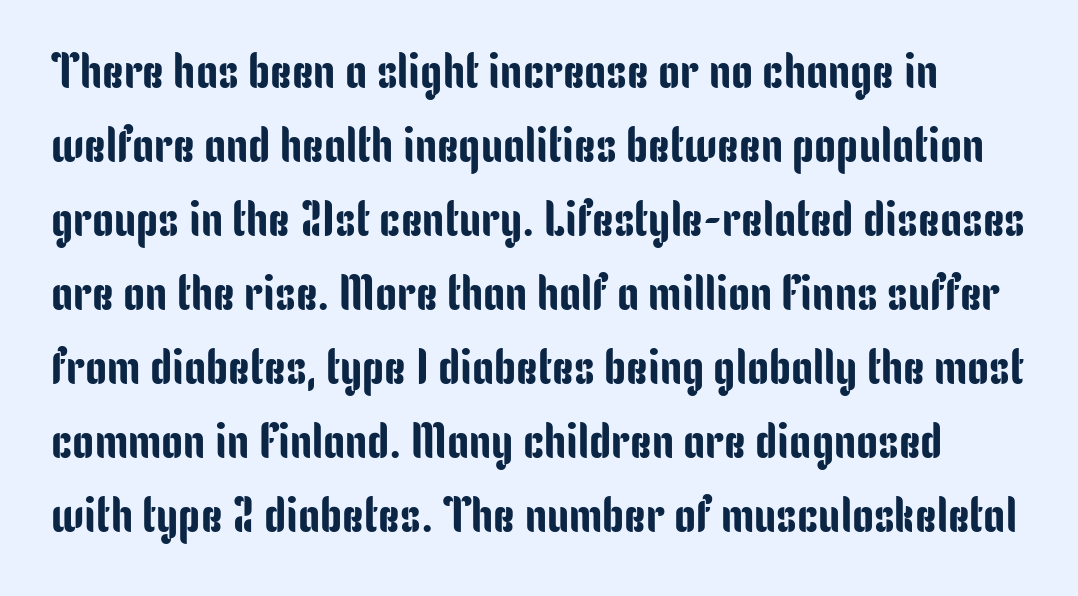
Q: Is the text italic (slanted)? A: No, it is upright.
Q: Is the typeface a serif or a sans-serif typeface? A: Sans-serif.
Q: Is the text underlined? A: No.
Q: Is the spacing between letters normal or unusually wide? A: Normal.
Q: Is the spacing between lines tight, normal or loose? A: Normal.
Q: Width (condensed, normal, or wide)? A: Condensed.
Q: Stroke contrast? A: Low.
Q: x-height? A: Medium.
Q: Monospaced? A: No.
